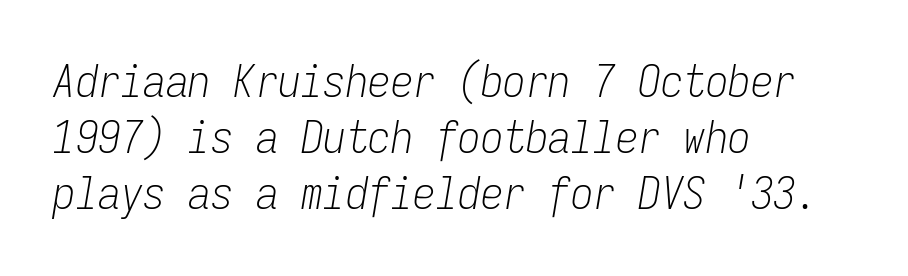
If you drew a line through each stem, it would be angled. The strokes are not fattened; the text isn't bold. These lines keep a tight, regular rhythm from letter to letter. Every character here occupies the same horizontal width, giving the sample a typewriter-like rhythm. Reading down the block, your eye returns to a fixed left position each line. The vertical gap from one line to the next is medium.
